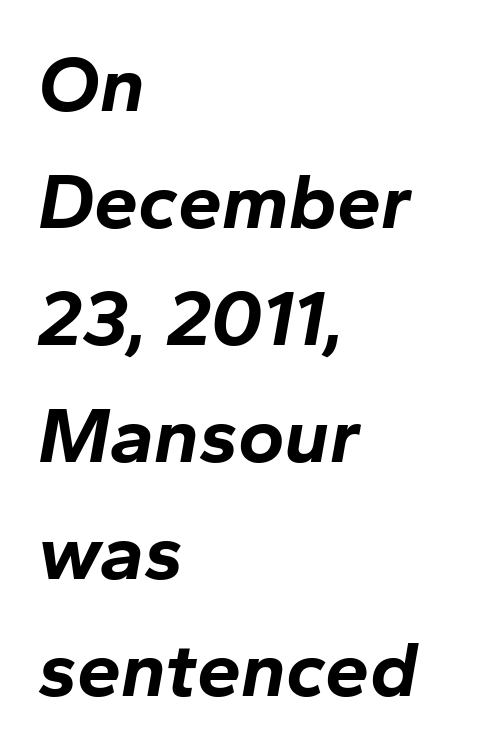
{"italic": "yes", "lean": "right", "slant_degrees": 10, "bold": "yes", "weight": "bold", "width": "normal", "stroke_contrast": "low", "x_height": "medium", "monospaced": "no", "underline": "no", "align": "left", "line_spacing": "normal", "line_spacing_ratio": 1.48, "letter_spacing": "normal", "letter_spacing_em": 0.0, "glyph_px": 79}
